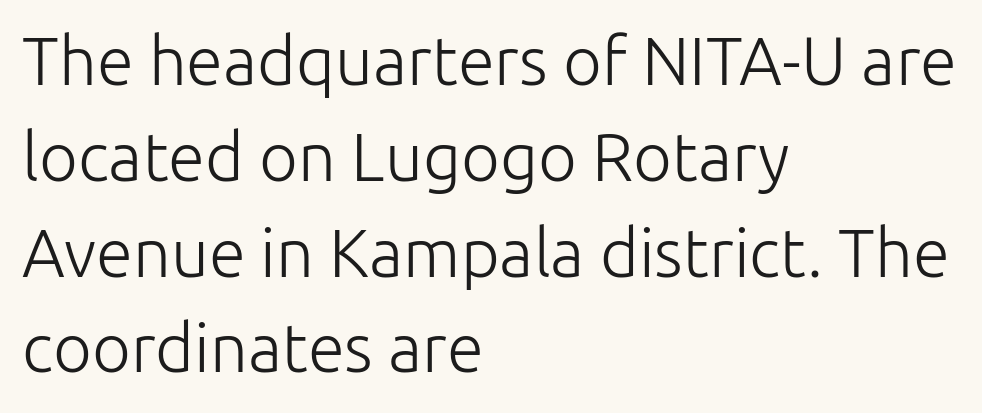
The rendering uses natural spacing where letterforms have individual widths. The space beneath each line is pristine and unruled. Designer's note — italics off, roman on. What kind of face is this? One without serifs — a sans. What's the leading like? Ordinary, nothing unusual. The strokes are not fattened; the text isn't bold.
